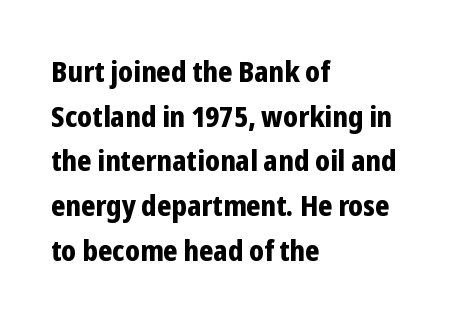
Q: Is the text bold? A: Yes.
Q: Is the text italic (slanted)? A: No, it is upright.
Q: Is the typeface a serif or a sans-serif typeface? A: Sans-serif.
Q: Is the text underlined? A: No.
Q: How is the paragraph aligned? A: Left-aligned.
Q: Is the spacing between letters normal or unusually wide? A: Normal.
Q: Is the spacing between lines tight, normal or loose? A: Normal.
Q: Width (condensed, normal, or wide)? A: Condensed.
Q: Stroke contrast? A: Low.
Q: x-height? A: Medium.
Q: Monospaced? A: No.
